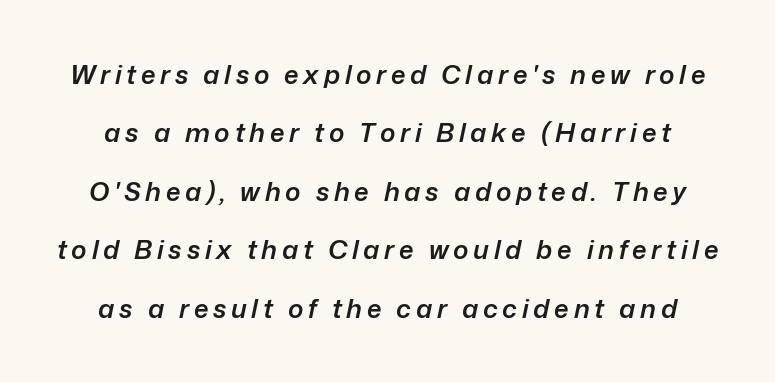
{"italic": "yes", "lean": "right", "slant_degrees": 12, "bold": "semi", "underline": "no", "line_spacing": "loose", "line_spacing_ratio": 2.25, "glyph_px": 26}
